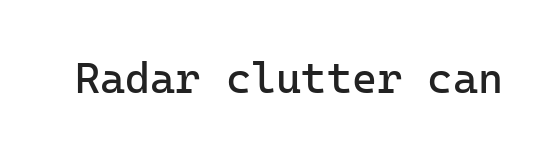
Q: Is the text bold? A: No.
Q: Is the text italic (slanted)? A: No, it is upright.
Q: Is the typeface a serif or a sans-serif typeface? A: Sans-serif.
Q: Is the text underlined? A: No.
Q: Is the spacing between letters normal or unusually wide? A: Normal.
Q: Width (condensed, normal, or wide)? A: Normal.
Q: Stroke contrast? A: Low.
Q: x-height? A: Medium.
